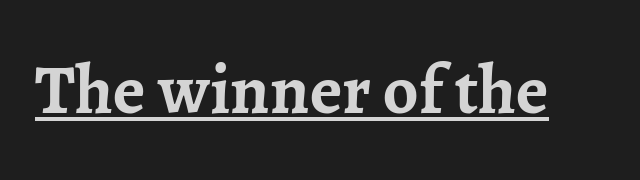
The image shows 70 px semibold serif type, upright; set normal letter spacing, underlined; low stroke contrast and a medium x-height.
